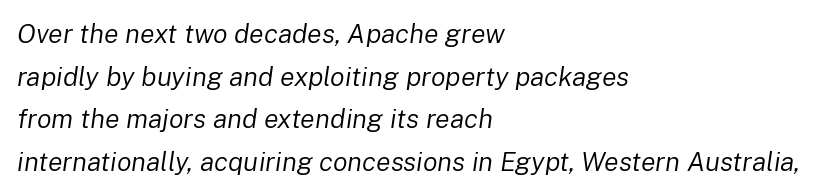
The image shows 27 px text type, italic (leaning right); set left-aligned, normal line spacing (1.58x), normal letter spacing, not underlined.
